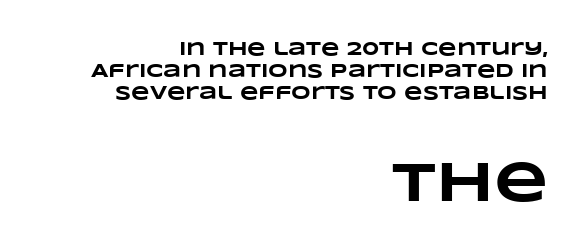
{"bold": "yes", "weight": "heavy", "width": "wide", "stroke_contrast": "low", "x_height": "large", "monospaced": "no", "underline": "no", "align": "right", "line_spacing_ratio": 1.17, "letter_spacing": "normal", "letter_spacing_em": 0.0, "larger_block": "second", "size_ratio": 2.95, "glyph_px": 56}
